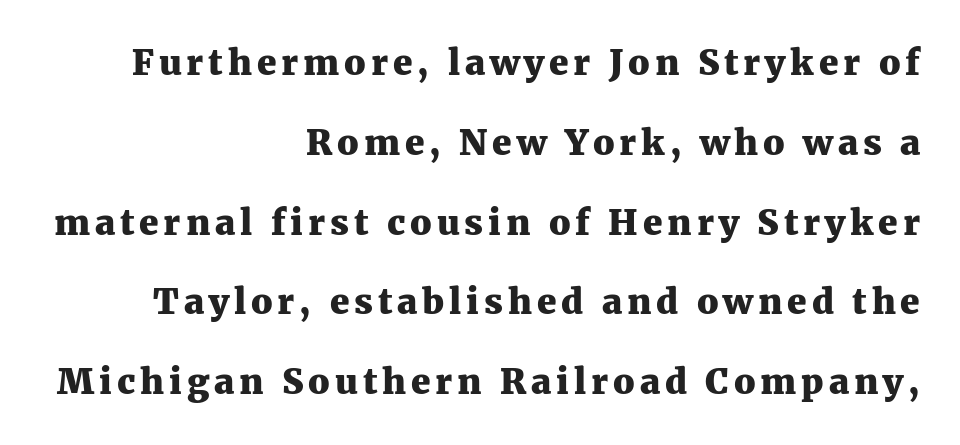
{"serif": "yes", "italic": "no", "bold": "yes", "weight": "heavy", "width": "normal", "stroke_contrast": "medium", "x_height": "medium", "monospaced": "no", "underline": "no", "align": "right", "line_spacing": "loose", "line_spacing_ratio": 2.28, "glyph_px": 35}
